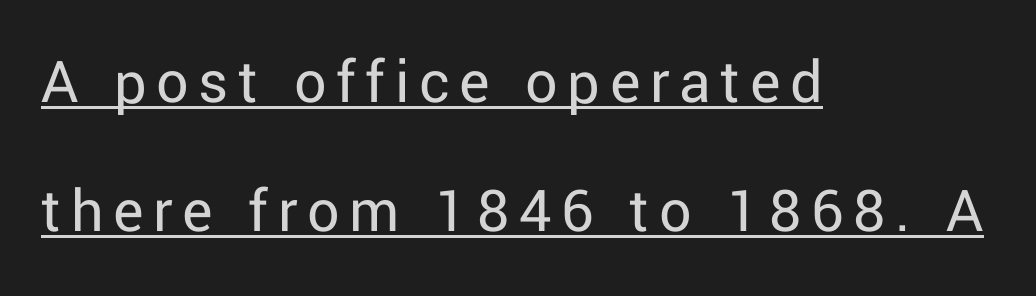
Q: Is the text bold? A: No.
Q: Is the text italic (slanted)? A: No, it is upright.
Q: Is the typeface a serif or a sans-serif typeface? A: Sans-serif.
Q: Is the text underlined? A: Yes.
Q: How is the paragraph aligned? A: Left-aligned.
Q: Is the spacing between lines tight, normal or loose? A: Loose.
Q: Width (condensed, normal, or wide)? A: Normal.
Q: Stroke contrast? A: Low.
Q: x-height? A: Medium.
Q: Monospaced? A: No.
